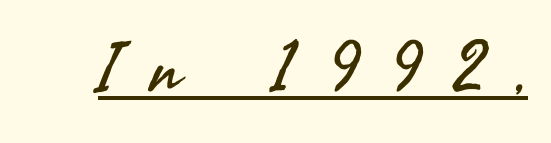
{"serif": "no", "bold": "no", "weight": "regular", "width": "normal", "stroke_contrast": "medium", "x_height": "small", "monospaced": "no", "underline": "yes", "letter_spacing": "wide", "letter_spacing_em": 0.49, "glyph_px": 69}
